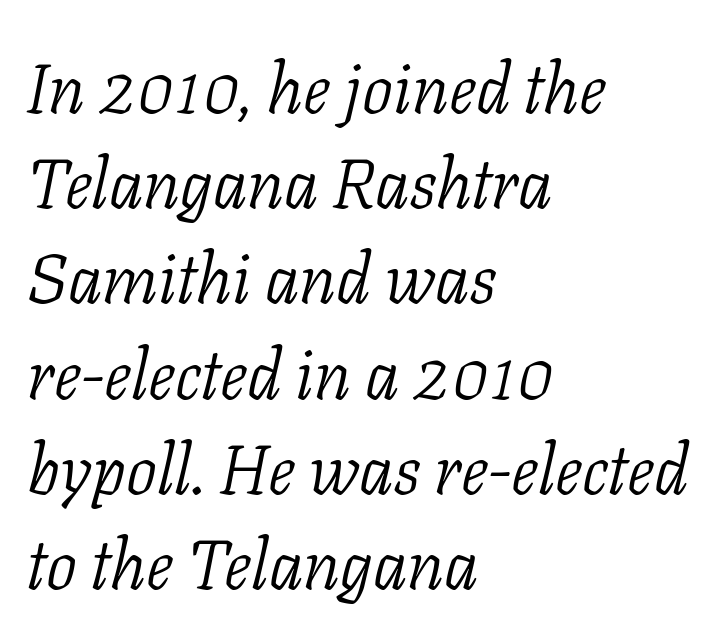
Counters stay open thanks to moderate or lighter strokes. The line texture is even and compact thanks to regular tracking. Small tapered or slab feet sit at the stroke ends, so this counts as serif. This block has exactly the height ordinary leading produces. Notice how the stems are inclined rather than vertical — that's the hallmark of italics. This rendering uses left alignment, leaving the right contour irregular.
